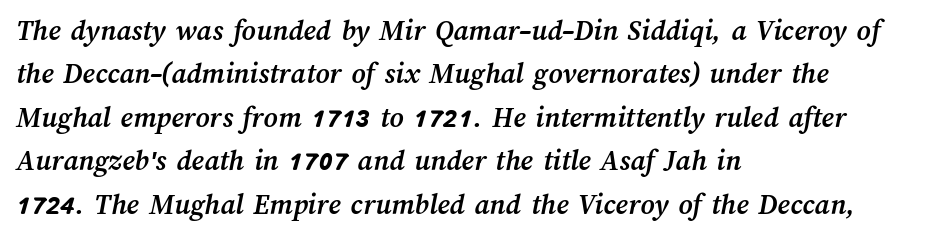
The face used here is rendered with its standard letterfit. Leftover space on each line is placed entirely after the last word. One glance says typical: line gaps are just what's usual. Words float on clear page, feet unadorned.
